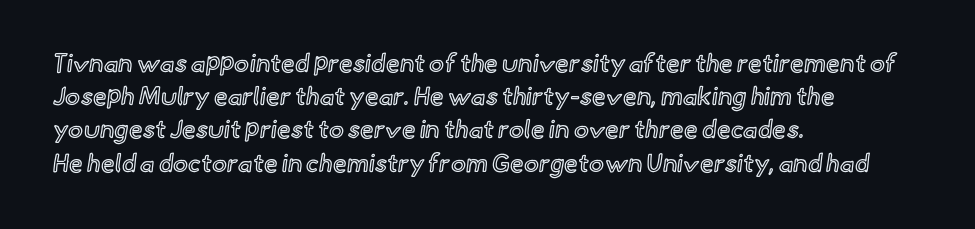
Students, observe: this is what conventionally led text looks like. Look at the tracking — it's just the regular setting, nothing added. The paragraph has a hard left edge and a soft right edge. Check under the words: just untouched page.
